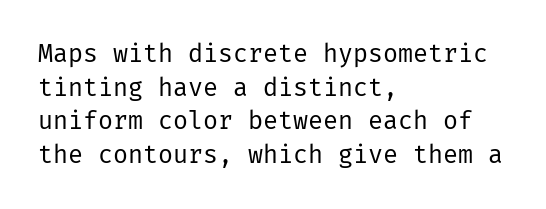
Q: Is the text bold? A: No.
Q: Is the text italic (slanted)? A: No, it is upright.
Q: Is the text underlined? A: No.
Q: How is the paragraph aligned? A: Left-aligned.
Q: Is the spacing between letters normal or unusually wide? A: Normal.
Q: Is the spacing between lines tight, normal or loose? A: Normal.
